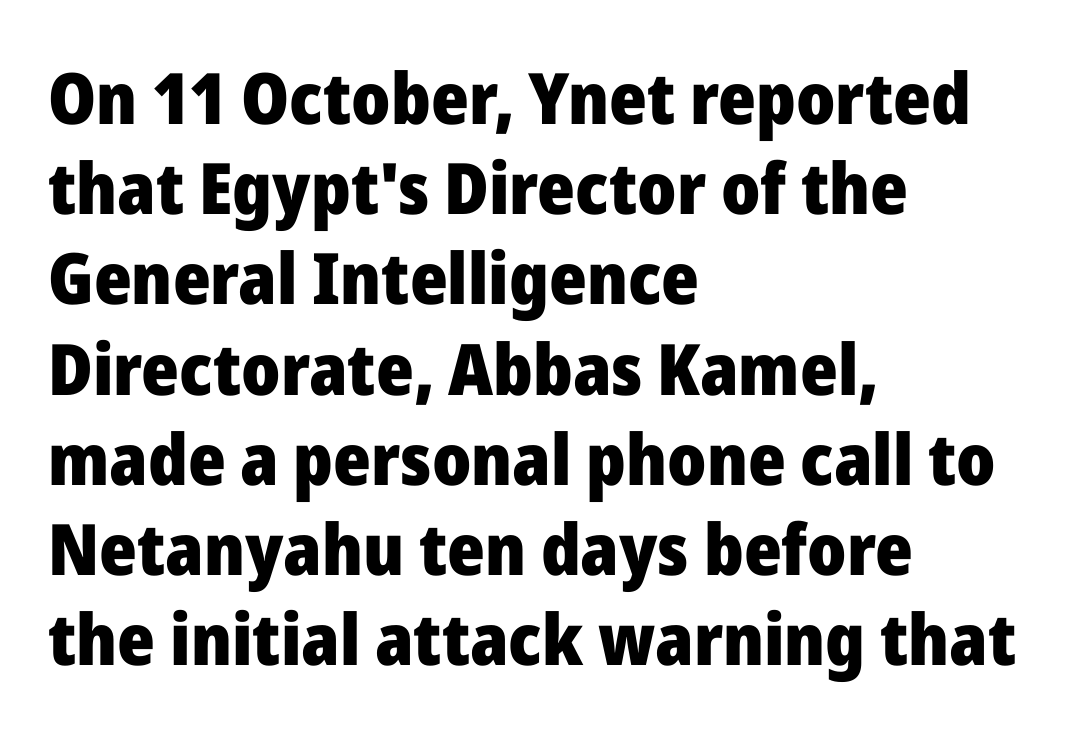
Q: Is the text bold? A: Yes.
Q: Is the text italic (slanted)? A: No, it is upright.
Q: Is the typeface a serif or a sans-serif typeface? A: Sans-serif.
Q: Is the text underlined? A: No.
Q: How is the paragraph aligned? A: Left-aligned.
Q: Is the spacing between letters normal or unusually wide? A: Normal.
Q: Is the spacing between lines tight, normal or loose? A: Normal.
Q: Width (condensed, normal, or wide)? A: Normal.
Q: Stroke contrast? A: Low.
Q: x-height? A: Medium.
Q: Monospaced? A: No.
